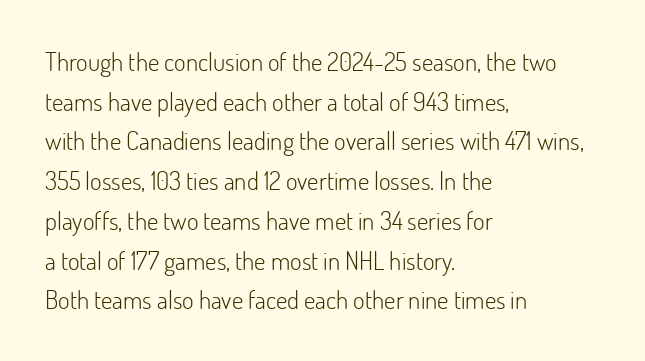
Q: Is the text bold? A: No.
Q: Is the text italic (slanted)? A: No, it is upright.
Q: Is the text underlined? A: No.
Q: How is the paragraph aligned? A: Left-aligned.
Q: Is the spacing between letters normal or unusually wide? A: Normal.
Q: Is the spacing between lines tight, normal or loose? A: Normal.
